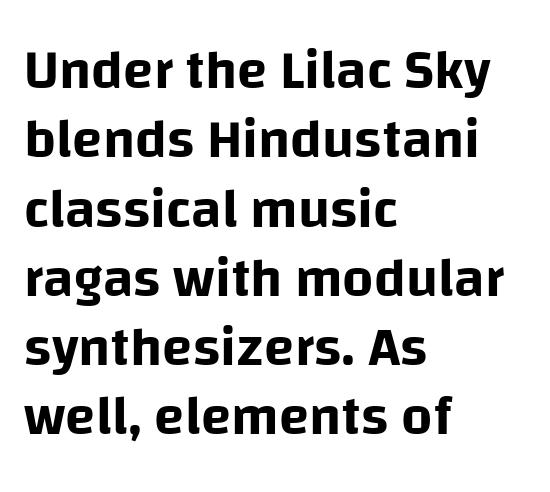
The ragged edge is on the right, which tells us the setting is flush left. This sample uses plain, unmodified letter spacing. Designer's note — italics off, roman on. In terms of leading, this rendering sits right in the middle.
